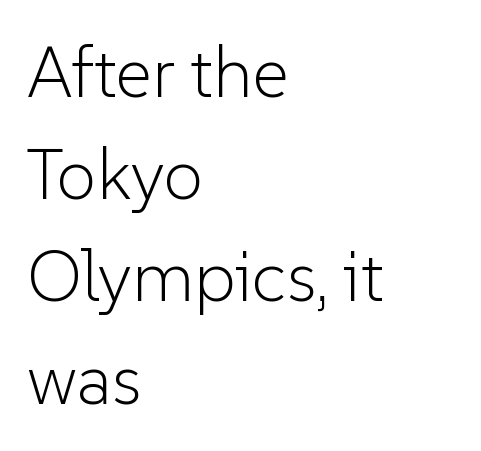
{"serif": "no", "italic": "no", "bold": "no", "weight": "light", "width": "normal", "stroke_contrast": "low", "x_height": "medium", "monospaced": "no", "underline": "no", "align": "left", "line_spacing": "normal", "line_spacing_ratio": 1.44, "letter_spacing": "normal", "letter_spacing_em": 0.0, "glyph_px": 71}
